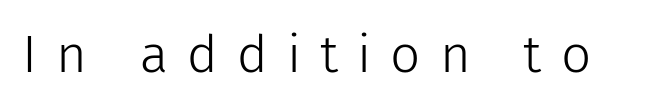
Q: Is the text bold? A: No.
Q: Is the text italic (slanted)? A: No, it is upright.
Q: Is the typeface a serif or a sans-serif typeface? A: Sans-serif.
Q: Is the text underlined? A: No.
Q: Is the spacing between letters normal or unusually wide? A: Unusually wide.
Q: Width (condensed, normal, or wide)? A: Normal.
Q: Stroke contrast? A: Low.
Q: x-height? A: Medium.
Q: Monospaced? A: No.
